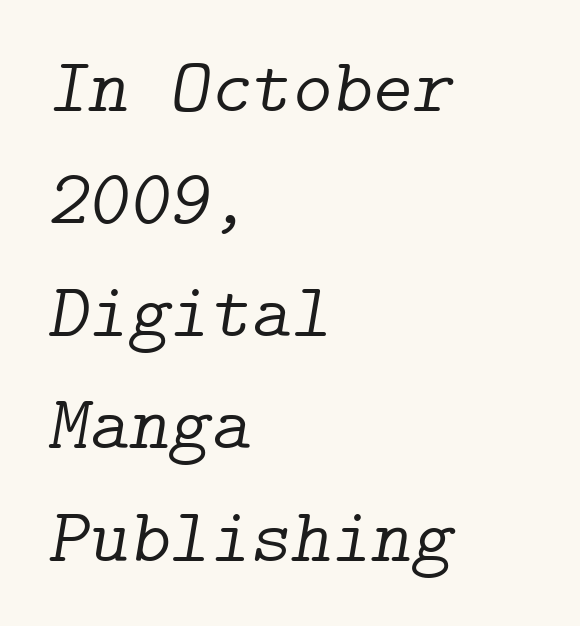
The image shows 77 px light serif type, italic (leaning right); set left-aligned, normal line spacing (1.46x), normal letter spacing, not underlined; low stroke contrast and a medium x-height.
